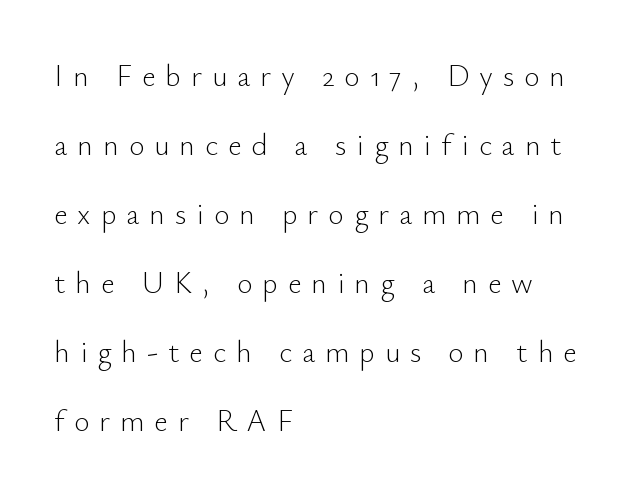
The image shows 30 px light sans-serif type, upright; set left-aligned, loose line spacing (2.3x), unusually wide letter spacing (+0.33 em), not underlined; low stroke contrast and a small x-height.
